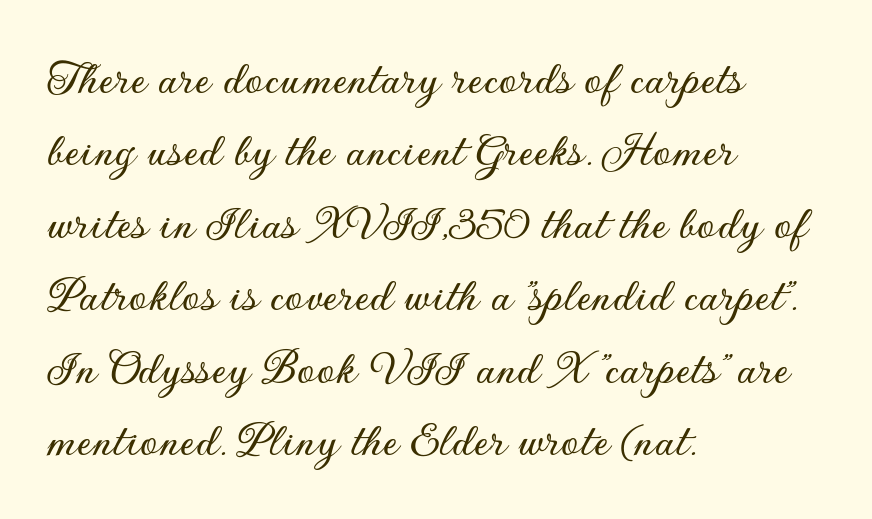
Q: Is the text italic (slanted)? A: Yes.
Q: Is the typeface a serif or a sans-serif typeface? A: Sans-serif.
Q: Is the text underlined? A: No.
Q: How is the paragraph aligned? A: Left-aligned.
Q: Is the spacing between letters normal or unusually wide? A: Normal.
Q: Is the spacing between lines tight, normal or loose? A: Normal.
Q: Width (condensed, normal, or wide)? A: Normal.
Q: Stroke contrast? A: Low.
Q: x-height? A: Small.
Q: Monospaced? A: No.
